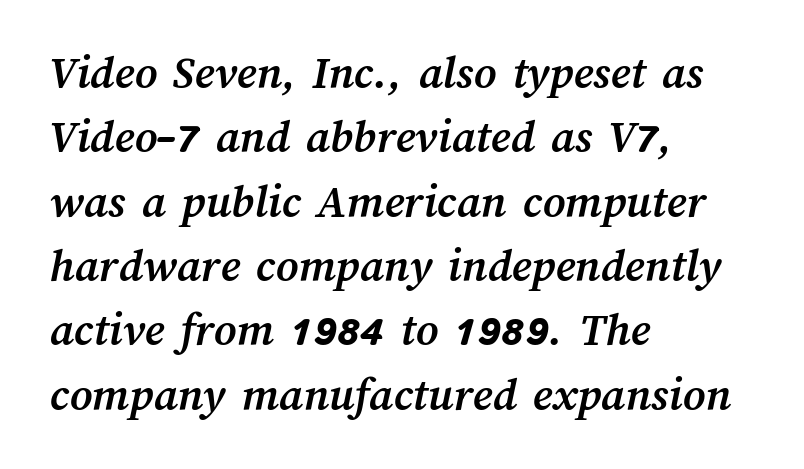
The image shows 48 px semibold type; set left-aligned, normal line spacing (1.34x), normal letter spacing, not underlined; medium stroke contrast and a medium x-height.
